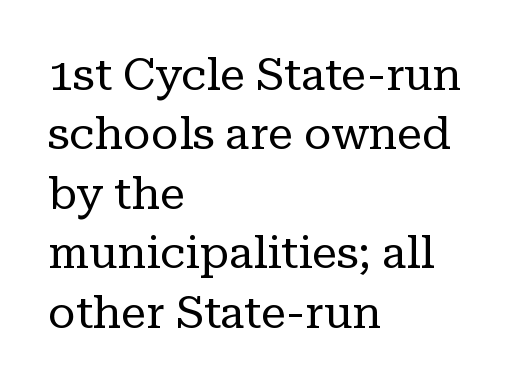
The face used here is proportionally spaced, like ordinary book or web type. A clean baseline with only descenders dipping below it. The weight tops out at a normal text grade. In CSS terms this would be text-align: left. The passage shown has conventional tracking throughout. The rows are spaced the way most documents space them.
